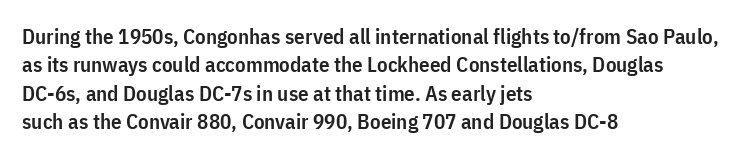
The lines are quadded left. Quick note: not italic, upright. Heft: intermediate — a semibold. Letter spacing: default. Each row of text sits above clean, open space.
